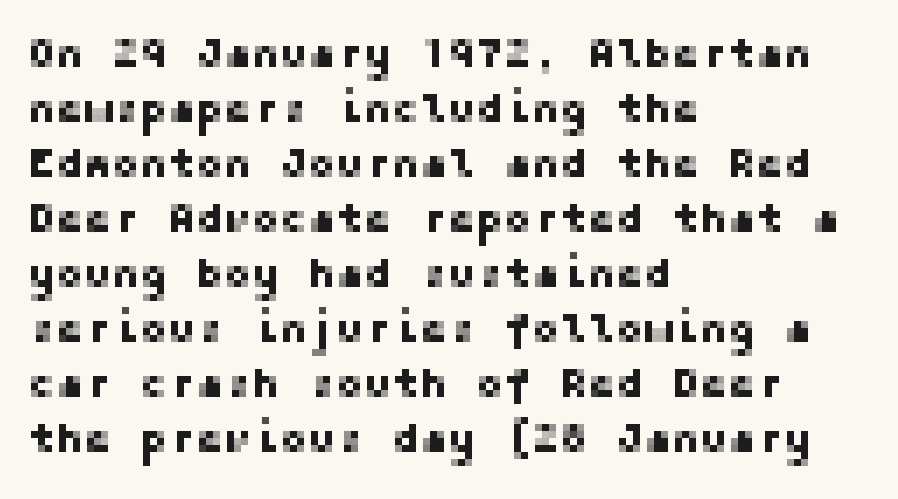
Q: Is the text italic (slanted)? A: No, it is upright.
Q: Is the typeface a serif or a sans-serif typeface? A: Sans-serif.
Q: Is the text underlined? A: No.
Q: How is the paragraph aligned? A: Left-aligned.
Q: Is the spacing between letters normal or unusually wide? A: Normal.
Q: Is the spacing between lines tight, normal or loose? A: Normal.
Q: Width (condensed, normal, or wide)? A: Normal.
Q: Stroke contrast? A: Low.
Q: x-height? A: Medium.
